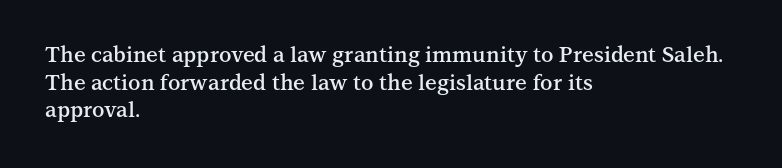
{"italic": "no", "bold": "semi", "underline": "no", "align": "left", "line_spacing": "normal", "line_spacing_ratio": 1.32, "letter_spacing": "normal", "letter_spacing_em": 0.0, "glyph_px": 21}
